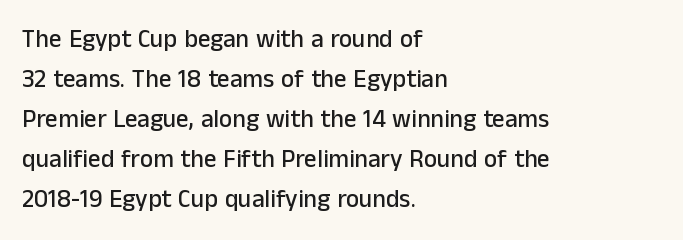
The lines are quadded left. Italic? Not at all — the glyphs are vertical. Interline gaps are of average width in this sample. Each row of text sits above clean, open space. These lines keep a tight, regular rhythm from letter to letter.
